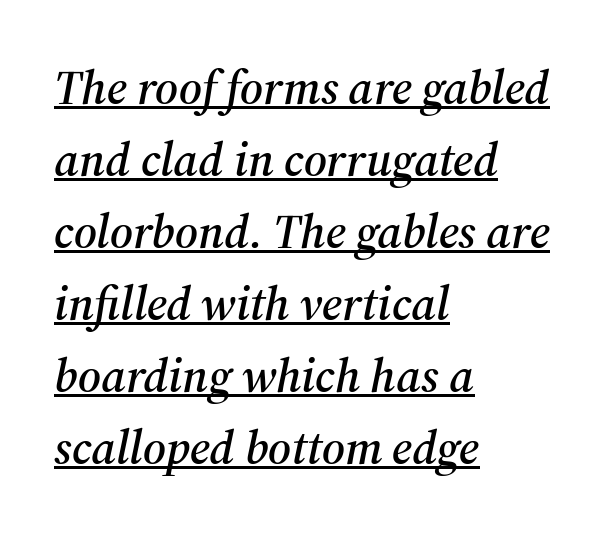
{"serif": "yes", "italic": "yes", "lean": "right", "slant_degrees": 12, "width": "normal", "stroke_contrast": "medium", "x_height": "medium", "monospaced": "no", "underline": "yes", "align": "left", "line_spacing": "normal", "line_spacing_ratio": 1.5, "letter_spacing": "normal", "letter_spacing_em": 0.0, "glyph_px": 48}
